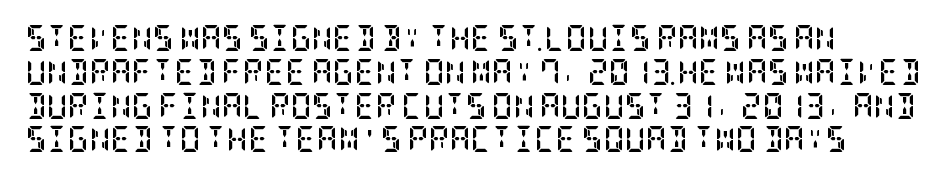
Q: Is the text bold? A: Yes.
Q: Is the text italic (slanted)? A: No, it is upright.
Q: Is the text underlined? A: No.
Q: Is the spacing between letters normal or unusually wide? A: Normal.
Q: Is the spacing between lines tight, normal or loose? A: Normal.
